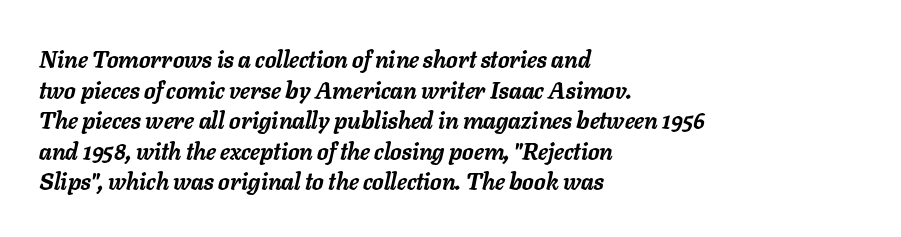
The image shows 23 px bold type, italic (leaning right); set left-aligned, normal line spacing (1.33x), normal letter spacing, not underlined.
